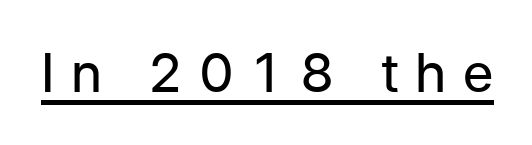
{"serif": "no", "italic": "no", "bold": "no", "weight": "regular", "width": "normal", "stroke_contrast": "low", "x_height": "medium", "monospaced": "no", "underline": "yes", "letter_spacing": "wide", "letter_spacing_em": 0.3, "glyph_px": 54}
